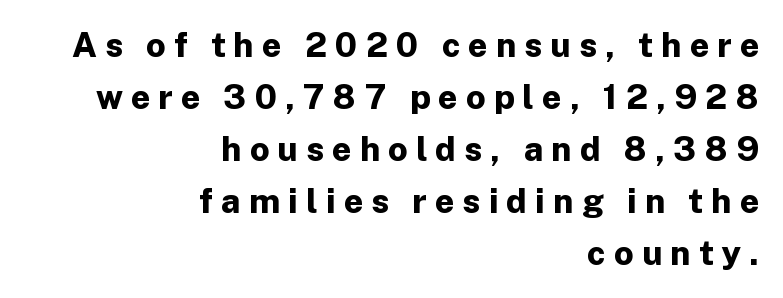
Q: Is the text bold? A: Yes.
Q: Is the text italic (slanted)? A: No, it is upright.
Q: Is the typeface a serif or a sans-serif typeface? A: Sans-serif.
Q: Is the text underlined? A: No.
Q: How is the paragraph aligned? A: Right-aligned.
Q: Is the spacing between letters normal or unusually wide? A: Unusually wide.
Q: Is the spacing between lines tight, normal or loose? A: Normal.
Q: Width (condensed, normal, or wide)? A: Normal.
Q: Stroke contrast? A: Low.
Q: x-height? A: Medium.
Q: Monospaced? A: No.
